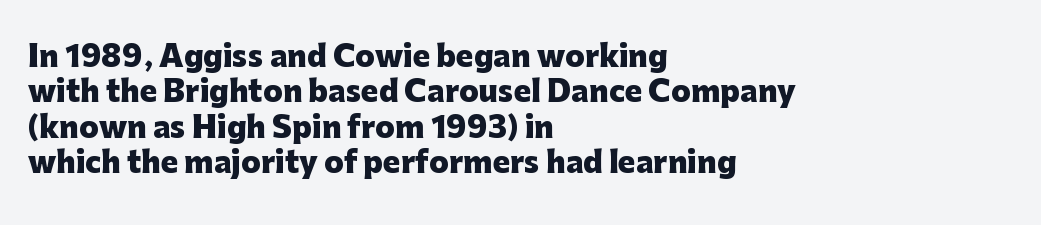
The image shows 29 px heavy sans-serif type, upright; set left-aligned, line spacing 1.22x, normal letter spacing, not underlined; low stroke contrast and a medium x-height.
